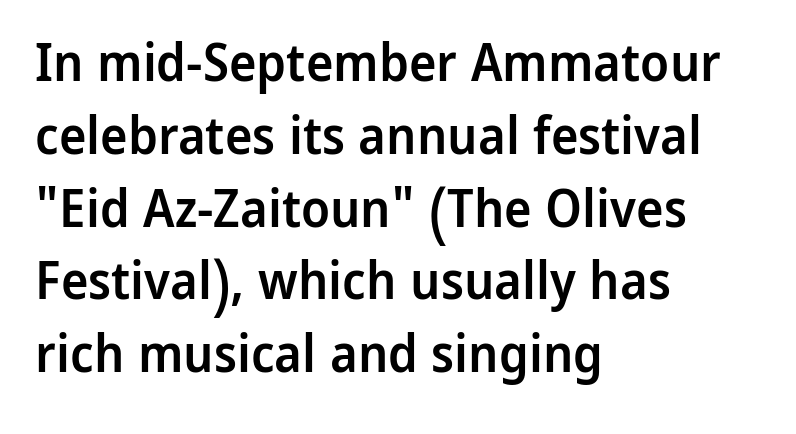
Q: Is the text bold? A: Semi-bold.
Q: Is the text italic (slanted)? A: No, it is upright.
Q: Is the typeface a serif or a sans-serif typeface? A: Sans-serif.
Q: Is the text underlined? A: No.
Q: How is the paragraph aligned? A: Left-aligned.
Q: Is the spacing between letters normal or unusually wide? A: Normal.
Q: Is the spacing between lines tight, normal or loose? A: Normal.
Q: Width (condensed, normal, or wide)? A: Normal.
Q: Stroke contrast? A: Low.
Q: x-height? A: Medium.
Q: Monospaced? A: No.
